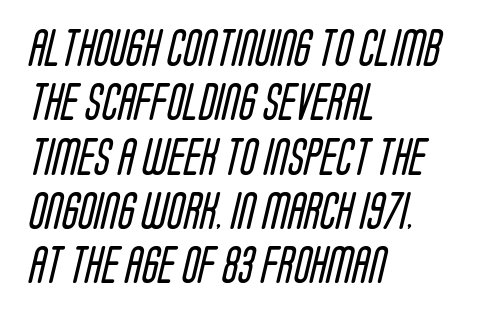
The image shows 38 px regular-weight, condensed sans-serif type; set left-aligned, normal line spacing (1.43x), normal letter spacing, not underlined; low stroke contrast and a large x-height.
